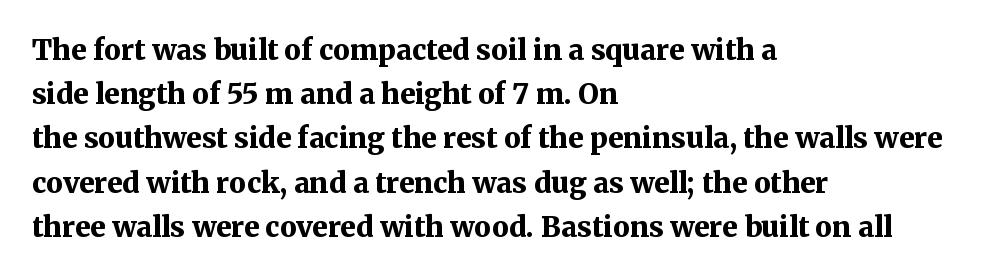
Q: Is the text bold? A: Yes.
Q: Is the text italic (slanted)? A: No, it is upright.
Q: Is the typeface a serif or a sans-serif typeface? A: Serif.
Q: Is the text underlined? A: No.
Q: How is the paragraph aligned? A: Left-aligned.
Q: Is the spacing between letters normal or unusually wide? A: Normal.
Q: Is the spacing between lines tight, normal or loose? A: Normal.
Q: Width (condensed, normal, or wide)? A: Normal.
Q: Stroke contrast? A: Medium.
Q: x-height? A: Medium.
Q: Monospaced? A: No.
